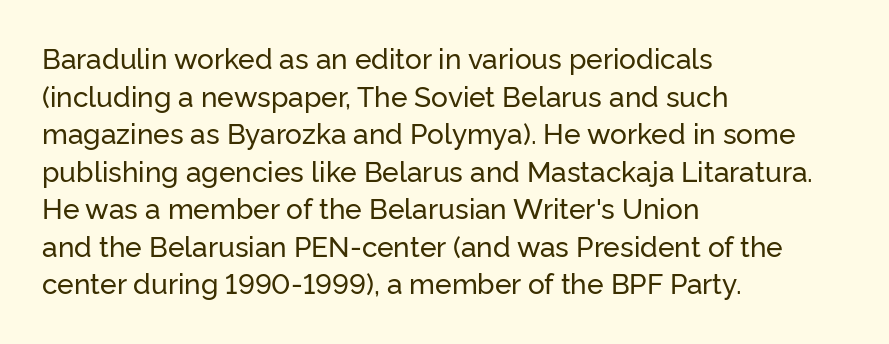
Q: Is the text italic (slanted)? A: No, it is upright.
Q: Is the typeface a serif or a sans-serif typeface? A: Sans-serif.
Q: Is the text underlined? A: No.
Q: How is the paragraph aligned? A: Left-aligned.
Q: Is the spacing between letters normal or unusually wide? A: Normal.
Q: Is the spacing between lines tight, normal or loose? A: Normal.
Q: Width (condensed, normal, or wide)? A: Normal.
Q: Stroke contrast? A: Low.
Q: x-height? A: Medium.
Q: Monospaced? A: No.
